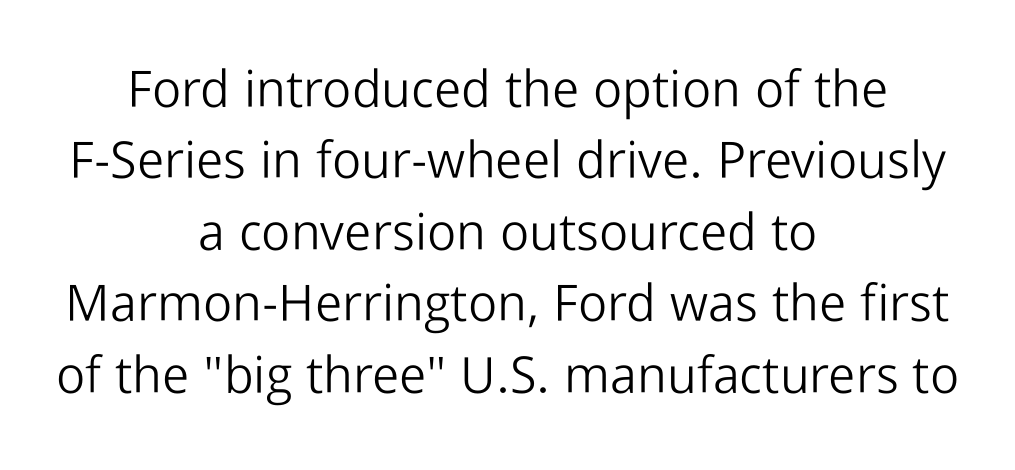
The image shows 51 px light sans-serif type, upright; set centered, normal line spacing (1.4x), normal letter spacing, not underlined; low stroke contrast and a medium x-height.
